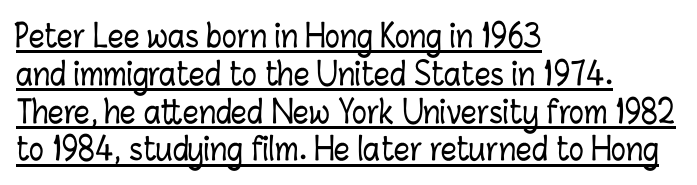
The image shows 31 px condensed type, upright; set left-aligned, line spacing 1.22x, normal letter spacing, underlined; low stroke contrast and a medium x-height.
